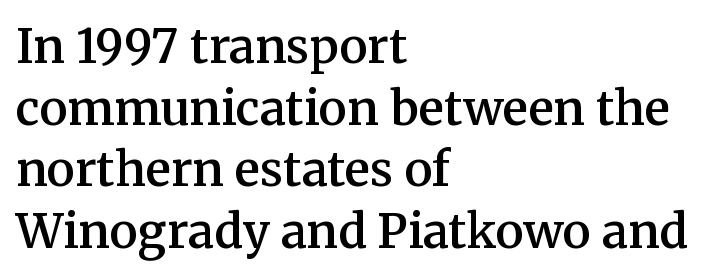
Underline: absent. A typesetter would call this leading conventional body-copy spacing. Do the letters lean? They stand straight. Do the characters align in a grid? No, the font is proportional.
